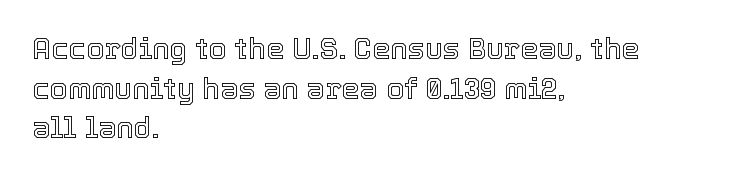
The image shows 29 px text type, upright; set left-aligned, normal line spacing (1.37x), normal letter spacing, not underlined; a medium x-height.
